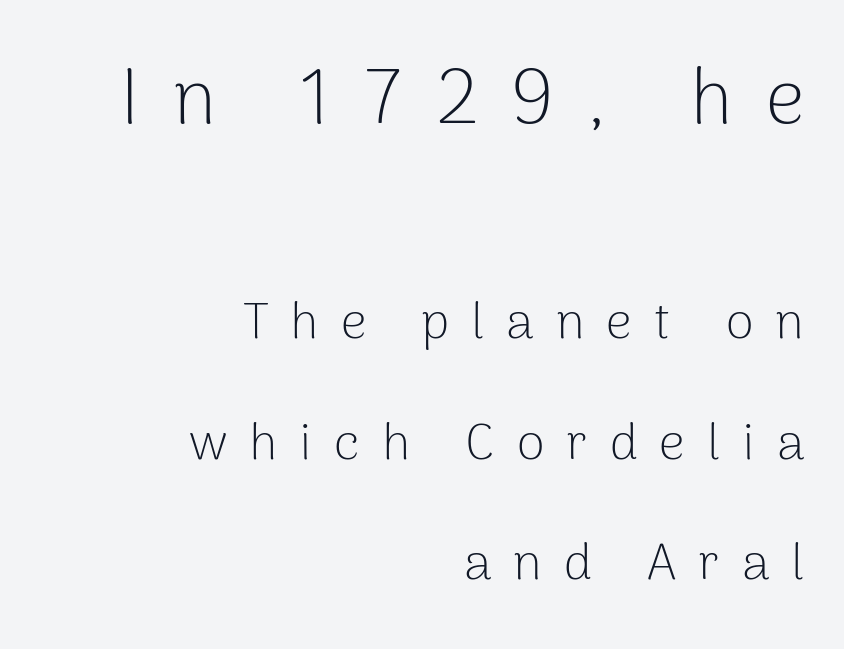
The image shows 77 px light sans-serif type, upright; set right-aligned, loose line spacing (2.36x), unusually wide letter spacing (+0.43 em), not underlined; the first (top) block is 1.51x larger; low stroke contrast and a medium x-height.
